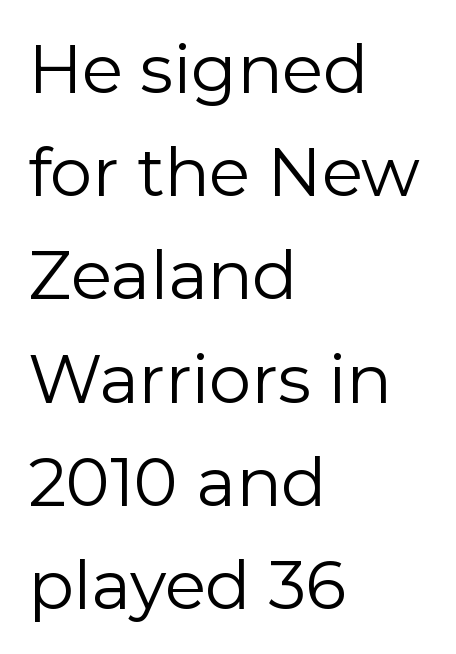
When letters stand straight like this, we call the style roman or upright. Rule under the text: the space is simply empty. A typesetter would call this proportional, since set widths differ per character. Nothing unusual about the tracking: characters are spaced as the font intends. Where is the straight margin? On the left.
